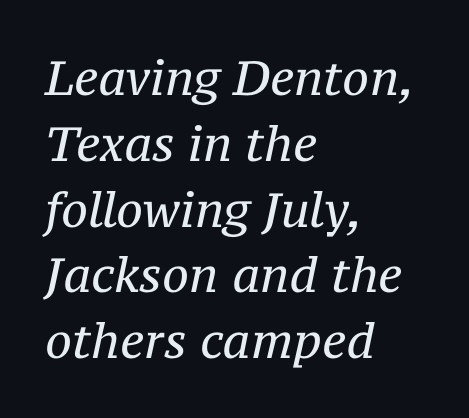
Q: Is the text bold? A: No.
Q: Is the text italic (slanted)? A: Yes, it leans right by about 12 degrees.
Q: Is the typeface a serif or a sans-serif typeface? A: Serif.
Q: Is the text underlined? A: No.
Q: How is the paragraph aligned? A: Left-aligned.
Q: Is the spacing between letters normal or unusually wide? A: Normal.
Q: Is the spacing between lines tight, normal or loose? A: Normal.
Q: Width (condensed, normal, or wide)? A: Normal.
Q: Stroke contrast? A: Medium.
Q: x-height? A: Medium.
Q: Monospaced? A: No.
